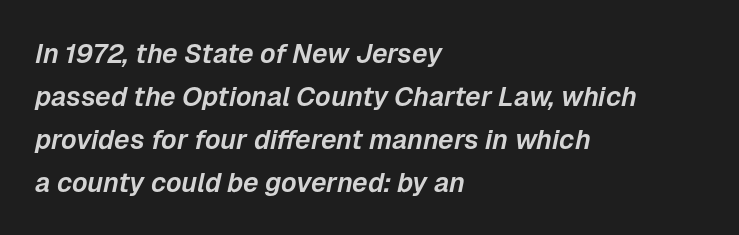
Q: Is the text italic (slanted)? A: Yes, it leans right by about 12 degrees.
Q: Is the text underlined? A: No.
Q: How is the paragraph aligned? A: Left-aligned.
Q: Is the spacing between letters normal or unusually wide? A: Normal.
Q: Is the spacing between lines tight, normal or loose? A: Normal.
